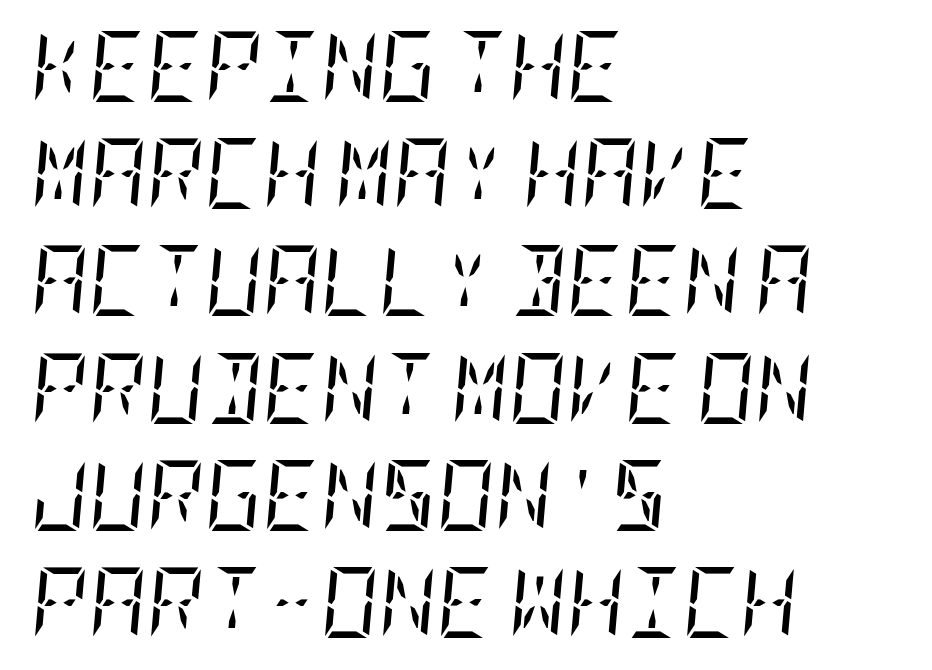
Leading matches the norm, producing a regular column. No chunkiness to these letters — they're not bold. Rule under the text: the space is simply empty. If you drew a ruler down the left edge, every line would touch it. The whole block is typeset with a tilt. The designer went with a serif here, giving each stem small feet.
